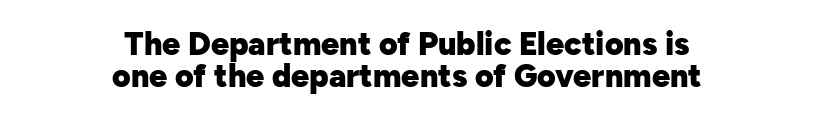
The image shows 32 px heavy sans-serif type, upright; set centered, tight line spacing (1.0x), normal letter spacing, not underlined; low stroke contrast and a medium x-height.
